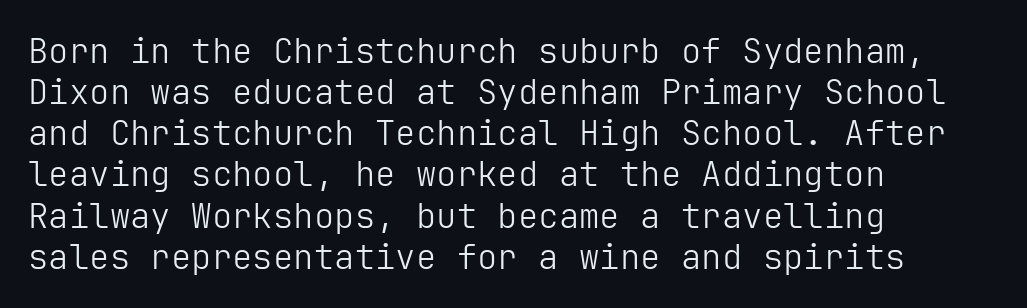
Unbolded letterforms with no extra heft. Examine the stroke ends and you'll find no serifs. In terms of posture, this sample is upright. Glyph-to-glyph distance matches everyday printed text. Letters rest on an invisible, unmarked baseline. The text block is weighted toward the left margin, trailing off unevenly rightward.
